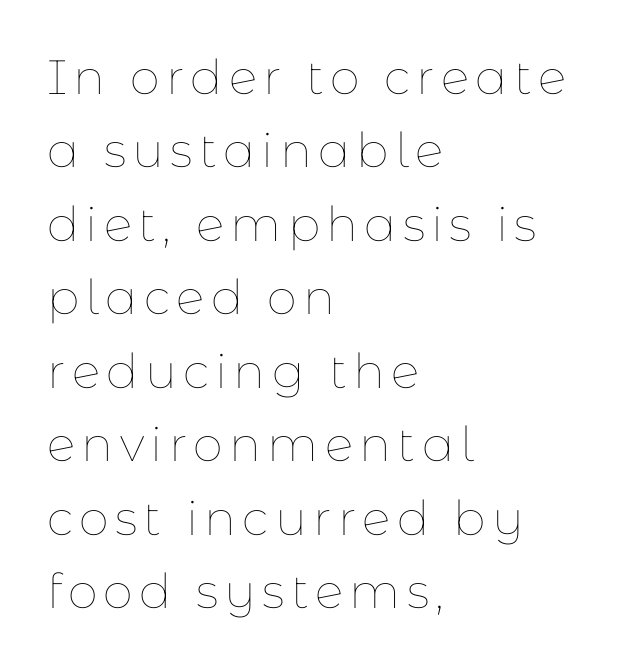
{"italic": "no", "bold": "no", "weight": "thin", "width": "normal", "stroke_contrast": "low", "x_height": "medium", "monospaced": "no", "underline": "no", "align": "left", "line_spacing": "normal", "line_spacing_ratio": 1.53, "glyph_px": 48}
